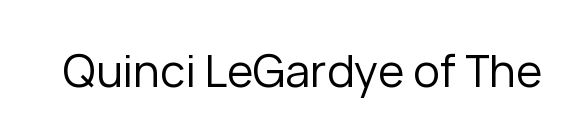
Q: Is the text bold? A: No.
Q: Is the text italic (slanted)? A: No, it is upright.
Q: Is the typeface a serif or a sans-serif typeface? A: Sans-serif.
Q: Is the text underlined? A: No.
Q: Is the spacing between letters normal or unusually wide? A: Normal.
Q: Width (condensed, normal, or wide)? A: Normal.
Q: Stroke contrast? A: Low.
Q: x-height? A: Medium.
Q: Monospaced? A: No.
